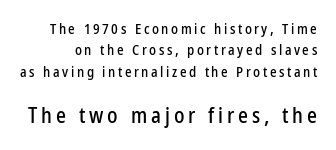
The image shows 21 px text type, upright; set normal line spacing (1.53x), not underlined; the second (bottom) block is 1.5x larger.
